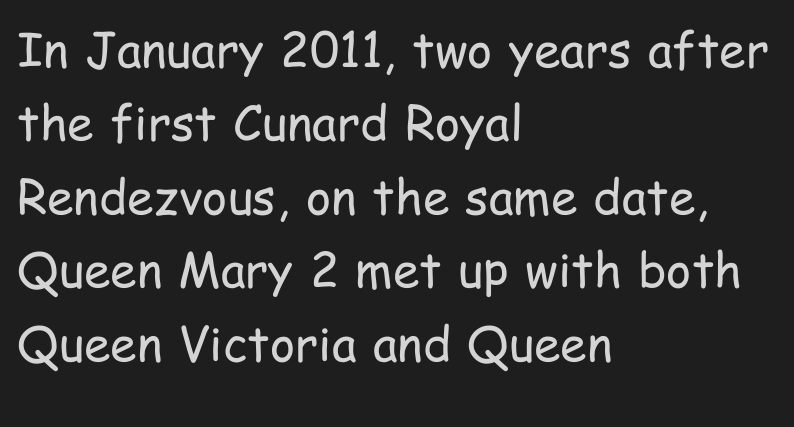
Q: Is the text bold? A: No.
Q: Is the text italic (slanted)? A: No, it is upright.
Q: Is the typeface a serif or a sans-serif typeface? A: Sans-serif.
Q: Is the text underlined? A: No.
Q: How is the paragraph aligned? A: Left-aligned.
Q: Is the spacing between letters normal or unusually wide? A: Normal.
Q: Is the spacing between lines tight, normal or loose? A: Normal.
Q: Width (condensed, normal, or wide)? A: Condensed.
Q: Stroke contrast? A: Low.
Q: x-height? A: Medium.
Q: Monospaced? A: No.
